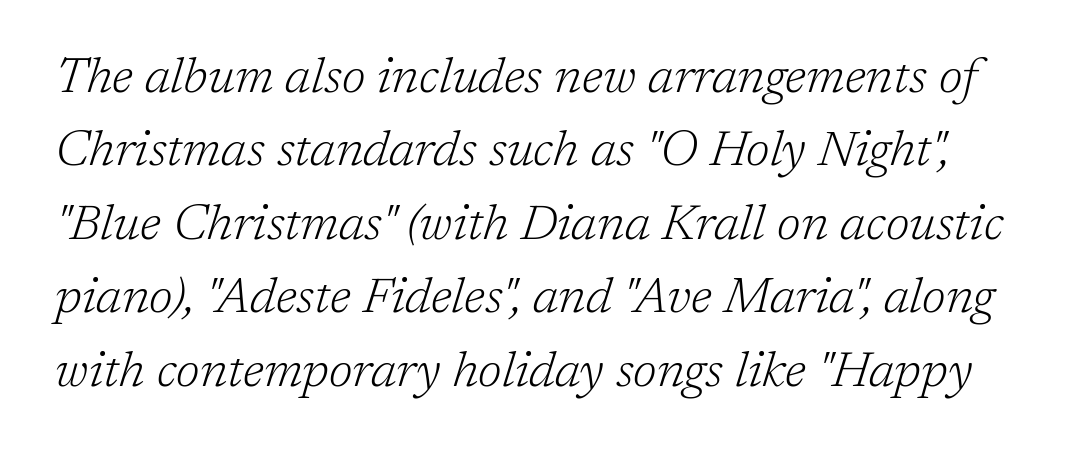
Observe the lean: these are italic letterforms. In terms of leading, this rendering sits right in the middle. Font category for this specimen: serif. The strokes are not fattened; the text isn't bold. Tracking here is standard; glyphs follow each other at the usual distance.
